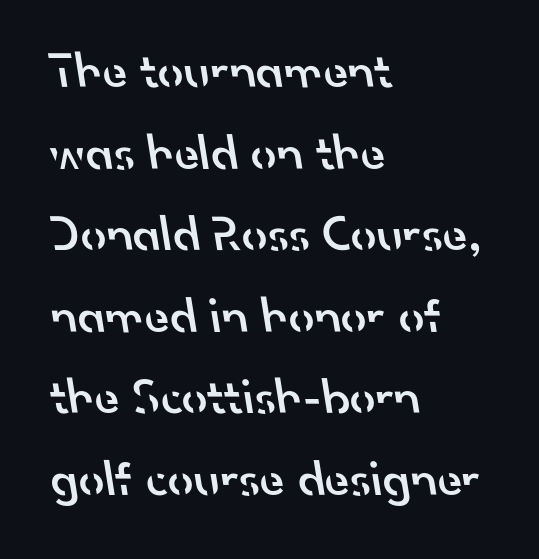
Its strokes are somewhat broadened, the hallmark of semibold type. This sample uses a sans-serif face. Bare-footed words on every line. The designer left line spacing at the default. Looks like regular typesetting: each glyph gets only the width it needs. Each line starts at the same left margin while the right side varies.
